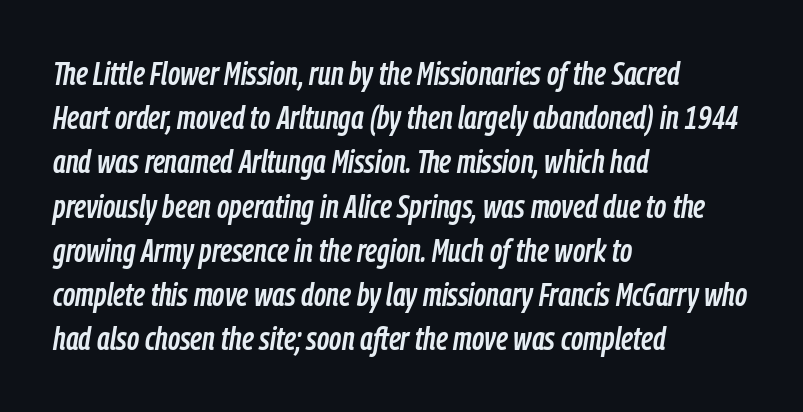
Between one letter and the next there's only the usual sliver of space. Notice how the stems are inclined rather than vertical — that's the hallmark of italics. The rag falls on the right side of this text block. Any mark beneath the type? The region is blank.
